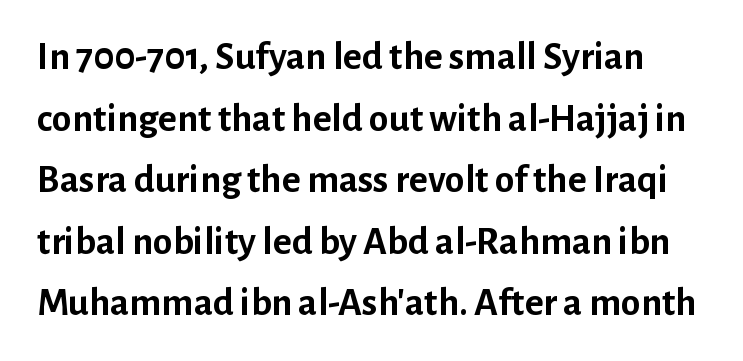
{"serif": "no", "italic": "no", "bold": "yes", "weight": "semibold", "width": "normal", "stroke_contrast": "low", "x_height": "medium", "monospaced": "no", "underline": "no", "line_spacing": "normal", "line_spacing_ratio": 1.54, "letter_spacing": "normal", "letter_spacing_em": 0.0, "glyph_px": 40}
